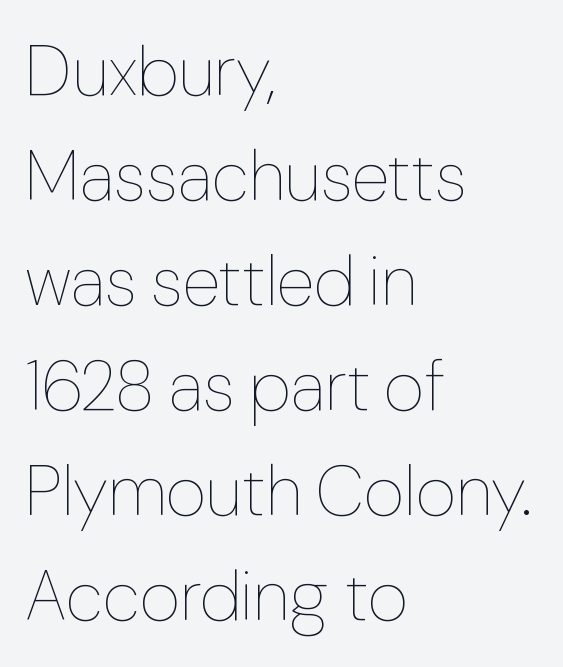
Q: Is the text bold? A: No.
Q: Is the text italic (slanted)? A: No, it is upright.
Q: Is the text underlined? A: No.
Q: How is the paragraph aligned? A: Left-aligned.
Q: Is the spacing between letters normal or unusually wide? A: Normal.
Q: Is the spacing between lines tight, normal or loose? A: Normal.
Q: Width (condensed, normal, or wide)? A: Normal.
Q: Stroke contrast? A: Low.
Q: x-height? A: Medium.
Q: Monospaced? A: No.
